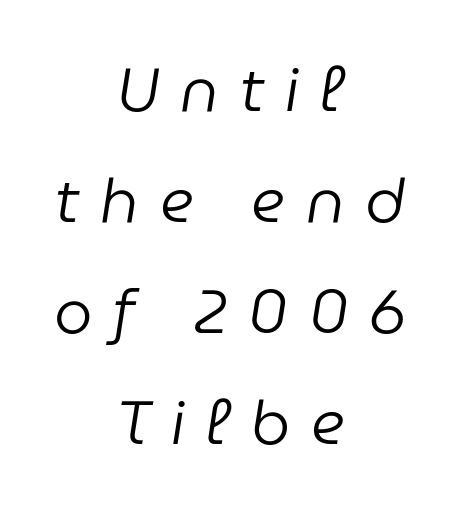
{"italic": "yes", "lean": "right", "slant_degrees": 9, "bold": "no", "weight": "regular", "width": "normal", "stroke_contrast": "low", "x_height": "medium", "monospaced": "no", "underline": "no", "align": "center", "line_spacing_ratio": 1.82, "letter_spacing": "wide", "letter_spacing_em": 0.34, "glyph_px": 61}
